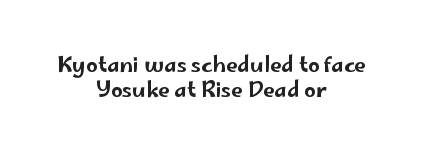
{"italic": "no", "underline": "no", "align": "center", "line_spacing_ratio": 1.17, "letter_spacing": "normal", "letter_spacing_em": 0.0, "glyph_px": 21}
